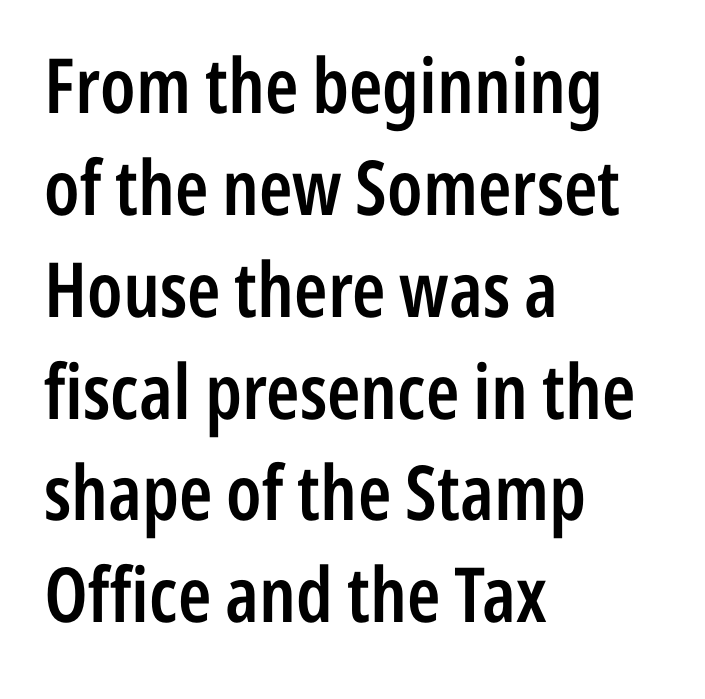
{"serif": "no", "italic": "no", "bold": "semi", "weight": "semibold", "width": "condensed", "stroke_contrast": "low", "x_height": "medium", "monospaced": "no", "underline": "no", "align": "left", "line_spacing": "normal", "line_spacing_ratio": 1.34, "letter_spacing": "normal", "letter_spacing_em": 0.0, "glyph_px": 76}
